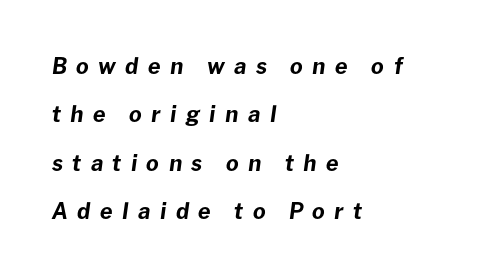
{"italic": "yes", "lean": "right", "slant_degrees": 8, "bold": "yes", "underline": "no", "align": "left", "line_spacing": "loose", "line_spacing_ratio": 2.2, "letter_spacing": "wide", "letter_spacing_em": 0.43, "glyph_px": 22}
